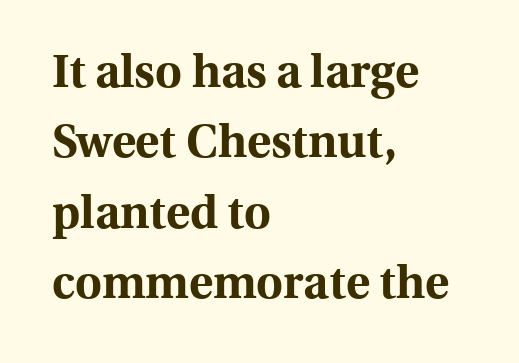
{"serif": "yes", "italic": "no", "bold": "yes", "weight": "bold", "width": "normal", "x_height": "medium", "monospaced": "no", "underline": "no", "align": "left", "line_spacing": "normal", "line_spacing_ratio": 1.53, "letter_spacing": "normal", "letter_spacing_em": 0.0, "glyph_px": 46}
